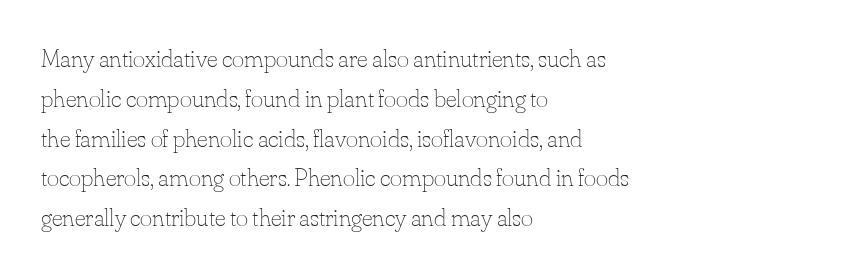
{"italic": "no", "bold": "no", "underline": "no", "align": "left", "line_spacing": "normal", "line_spacing_ratio": 1.53, "letter_spacing": "normal", "letter_spacing_em": 0.0, "glyph_px": 26}
